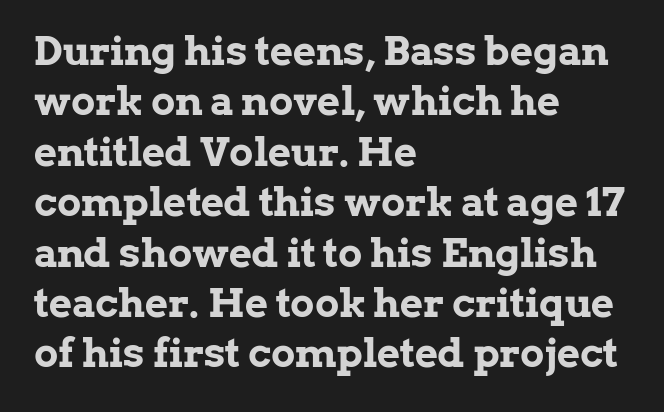
The image shows 40 px bold serif type, upright; set left-aligned, normal line spacing (1.26x), normal letter spacing, not underlined; low stroke contrast and a medium x-height.
